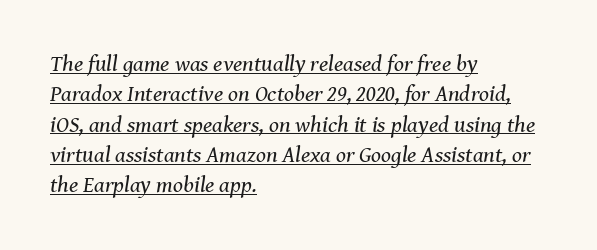
Q: Is the text bold? A: No.
Q: Is the text italic (slanted)? A: Yes, it leans right by about 8 degrees.
Q: Is the text underlined? A: Yes.
Q: How is the paragraph aligned? A: Left-aligned.
Q: Is the spacing between letters normal or unusually wide? A: Normal.
Q: Is the spacing between lines tight, normal or loose? A: Normal.
